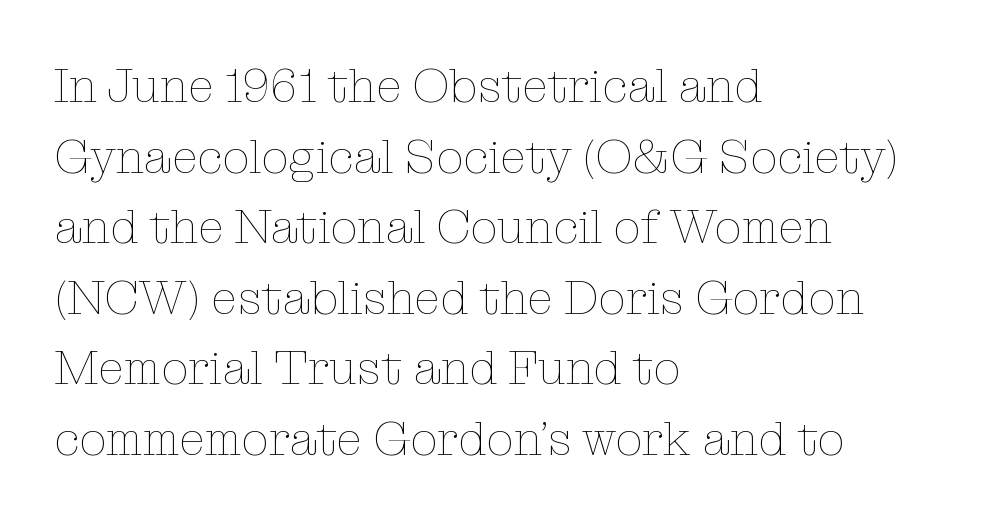
The image shows 48 px thin type, upright; set left-aligned, normal line spacing (1.47x), normal letter spacing, not underlined; low stroke contrast and a medium x-height.
